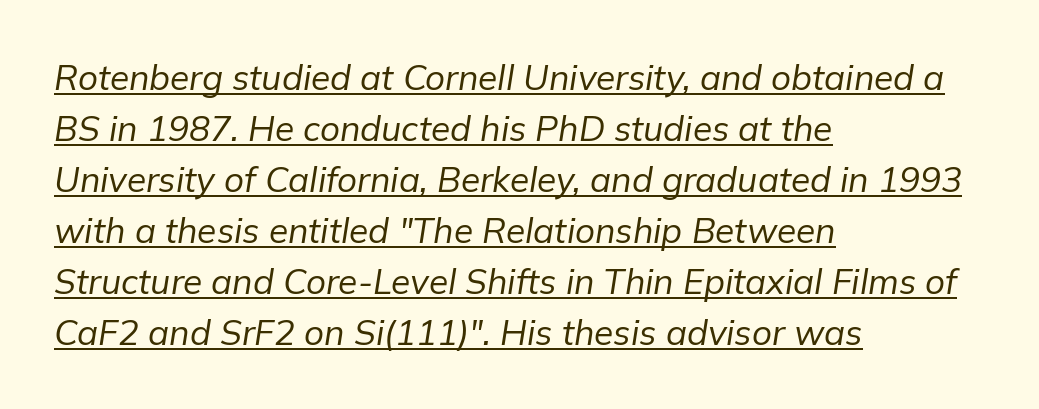
The image shows 35 px regular-weight type, italic (leaning right); set left-aligned, normal line spacing (1.46x), normal letter spacing, underlined; low stroke contrast and a medium x-height.
